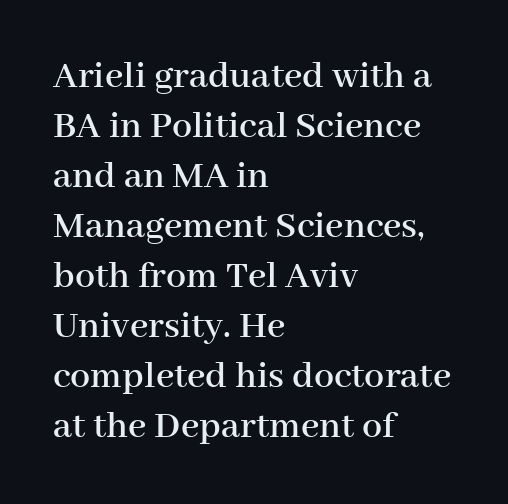
The image shows 40 px serif type, upright; set left-aligned, normal line spacing (1.25x), normal letter spacing, not underlined; high stroke contrast and a medium x-height.
